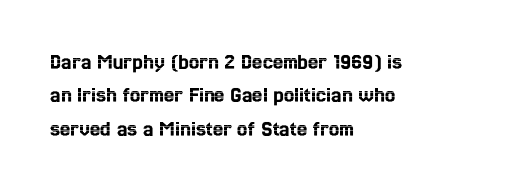
{"italic": "no", "underline": "no", "align": "left", "line_spacing": "normal", "line_spacing_ratio": 1.45, "letter_spacing": "normal", "letter_spacing_em": 0.0, "glyph_px": 23}
